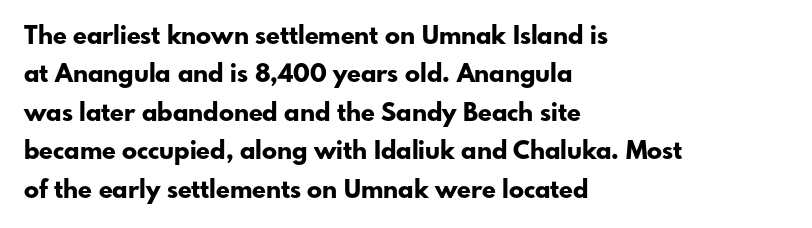
{"italic": "no", "bold": "yes", "underline": "no", "align": "left", "line_spacing": "normal", "line_spacing_ratio": 1.54, "letter_spacing": "normal", "letter_spacing_em": 0.0, "glyph_px": 25}
